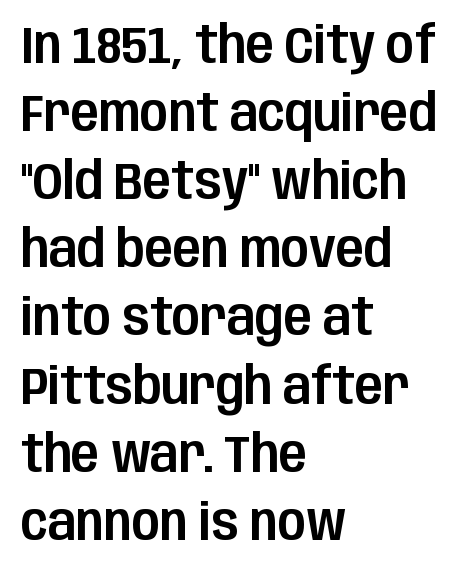
The letters stand upright; this is a roman face. Only glyphs here, with clear space below each row. In CSS terms this would be text-align: left. The font family rendered here belongs to the sans-serif group. Each letter keeps its own natural width here, so spacing adapts to shape.
